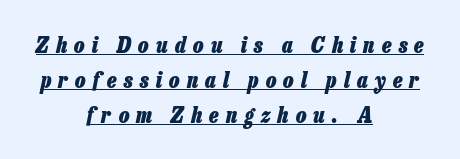
{"italic": "yes", "lean": "right", "slant_degrees": 13, "bold": "yes", "underline": "yes", "align": "center", "line_spacing": "normal", "line_spacing_ratio": 1.6, "letter_spacing": "wide", "letter_spacing_em": 0.33, "glyph_px": 22}
